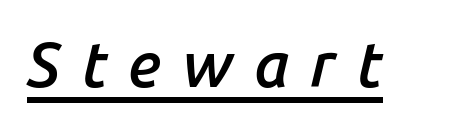
Q: Is the text bold? A: Semi-bold.
Q: Is the text italic (slanted)? A: Yes, it leans right by about 14 degrees.
Q: Is the text underlined? A: Yes.
Q: Is the spacing between letters normal or unusually wide? A: Unusually wide.
Q: Width (condensed, normal, or wide)? A: Normal.
Q: Stroke contrast? A: Low.
Q: x-height? A: Medium.
Q: Monospaced? A: No.
